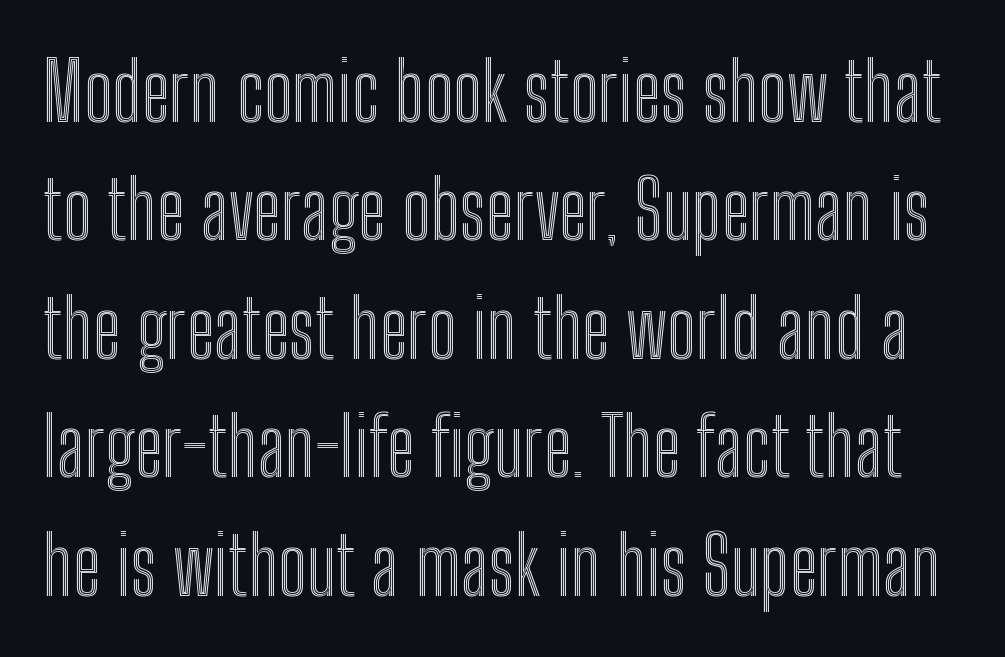
The image shows 80 px condensed type, upright; set normal line spacing (1.48x), normal letter spacing, not underlined; a medium x-height.
